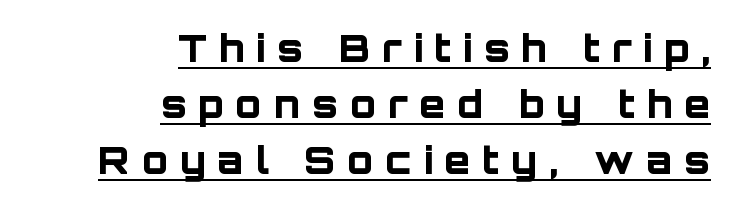
Q: Is the text bold? A: Yes.
Q: Is the text italic (slanted)? A: No, it is upright.
Q: Is the typeface a serif or a sans-serif typeface? A: Sans-serif.
Q: Is the text underlined? A: Yes.
Q: How is the paragraph aligned? A: Right-aligned.
Q: Is the spacing between letters normal or unusually wide? A: Unusually wide.
Q: Is the spacing between lines tight, normal or loose? A: Normal.
Q: Width (condensed, normal, or wide)? A: Normal.
Q: Stroke contrast? A: Low.
Q: x-height? A: Large.
Q: Monospaced? A: No.
